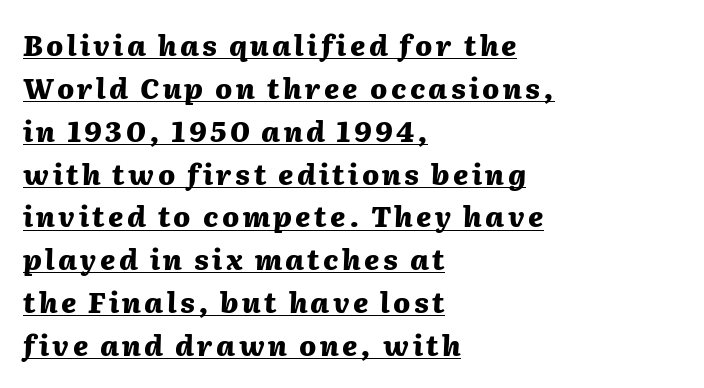
{"italic": "yes", "lean": "right", "slant_degrees": 2, "bold": "yes", "weight": "heavy", "width": "normal", "stroke_contrast": "medium", "x_height": "medium", "monospaced": "no", "underline": "yes", "align": "left", "line_spacing": "normal", "line_spacing_ratio": 1.53, "glyph_px": 28}
